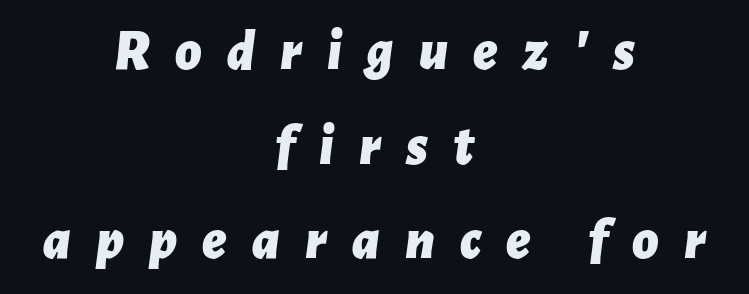
Q: Is the text bold? A: Yes.
Q: Is the text italic (slanted)? A: Yes, it leans right by about 7 degrees.
Q: Is the text underlined? A: No.
Q: How is the paragraph aligned? A: Centered.
Q: Is the spacing between letters normal or unusually wide? A: Unusually wide.
Q: Is the spacing between lines tight, normal or loose? A: Normal.
Q: Width (condensed, normal, or wide)? A: Normal.
Q: Stroke contrast? A: Low.
Q: x-height? A: Medium.
Q: Monospaced? A: No.
